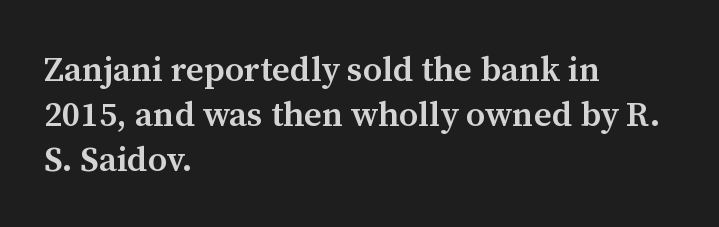
The image shows 35 px semibold serif type, upright; set left-aligned, normal line spacing (1.28x), normal letter spacing, not underlined; medium stroke contrast and a medium x-height.
